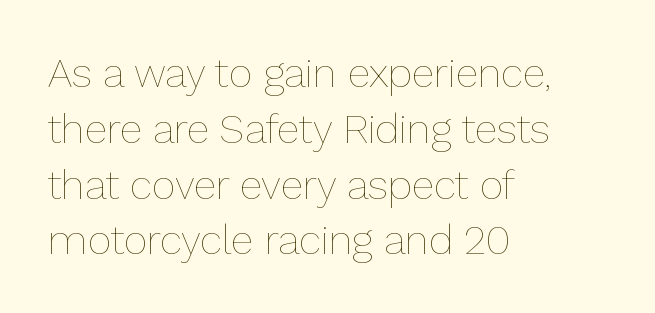
{"italic": "no", "bold": "no", "weight": "thin", "width": "normal", "stroke_contrast": "low", "x_height": "medium", "monospaced": "no", "underline": "no", "align": "left", "line_spacing": "normal", "line_spacing_ratio": 1.36, "letter_spacing": "normal", "letter_spacing_em": 0.0, "glyph_px": 41}
